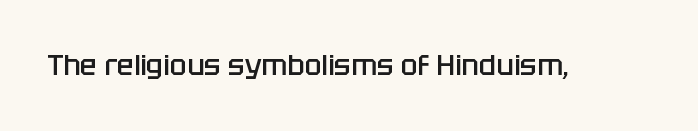
The image shows 28 px semibold sans-serif type, upright; set normal letter spacing, not underlined; low stroke contrast and a large x-height.
